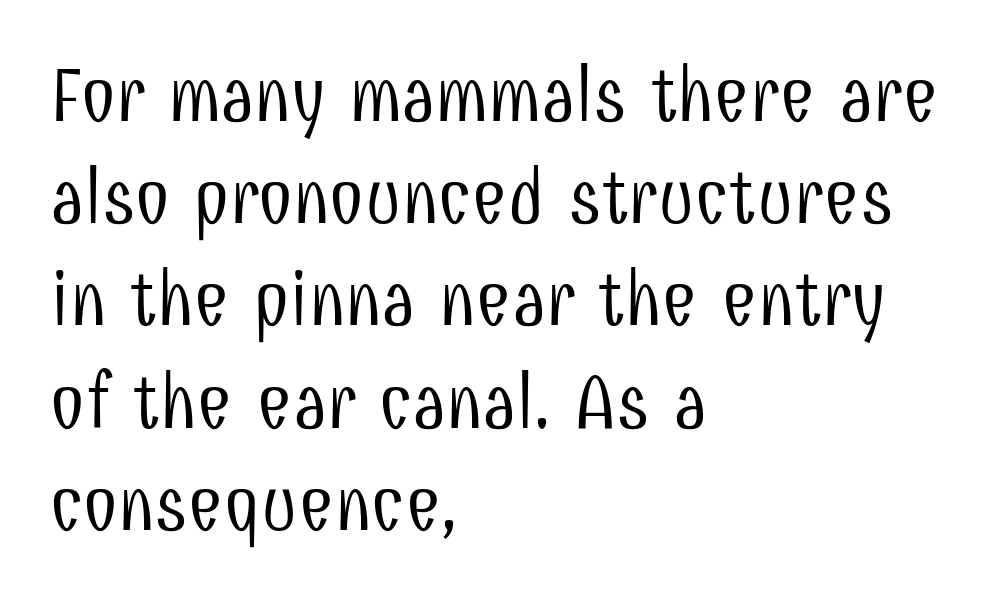
Q: Is the text bold? A: No.
Q: Is the text italic (slanted)? A: No, it is upright.
Q: Is the typeface a serif or a sans-serif typeface? A: Sans-serif.
Q: Is the text underlined? A: No.
Q: How is the paragraph aligned? A: Left-aligned.
Q: Is the spacing between letters normal or unusually wide? A: Normal.
Q: Is the spacing between lines tight, normal or loose? A: Normal.
Q: Width (condensed, normal, or wide)? A: Condensed.
Q: Stroke contrast? A: Low.
Q: x-height? A: Medium.
Q: Monospaced? A: No.
